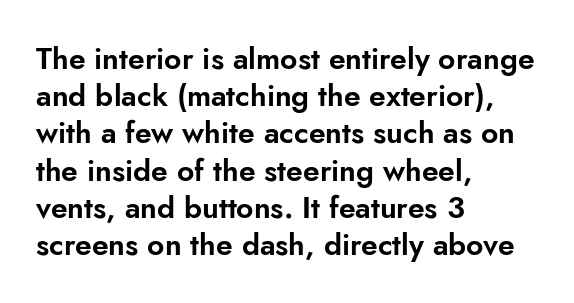
The image shows 30 px sans-serif type, upright; set left-aligned, line spacing 1.24x, normal letter spacing, not underlined; low stroke contrast and a small x-height.
